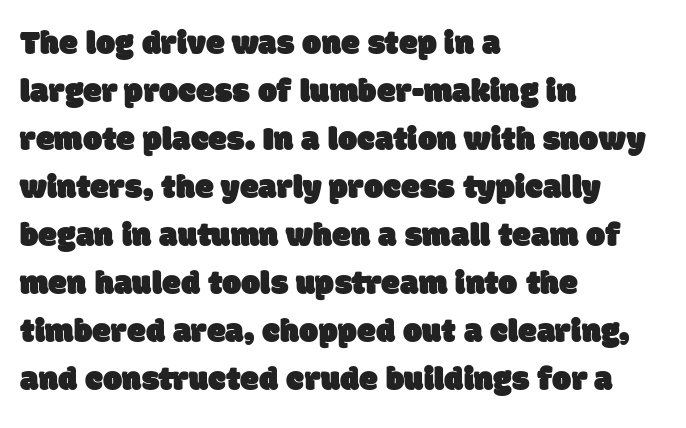
Q: Is the typeface a serif or a sans-serif typeface? A: Sans-serif.
Q: Is the text underlined? A: No.
Q: How is the paragraph aligned? A: Left-aligned.
Q: Is the spacing between letters normal or unusually wide? A: Normal.
Q: Is the spacing between lines tight, normal or loose? A: Normal.
Q: Width (condensed, normal, or wide)? A: Normal.
Q: Stroke contrast? A: Low.
Q: x-height? A: Large.
Q: Monospaced? A: No.
